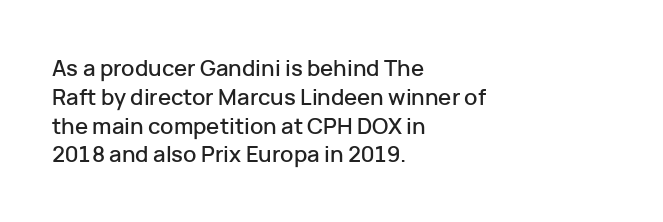
The image shows 22 px text type, upright; set left-aligned, normal line spacing (1.31x), normal letter spacing, not underlined.
